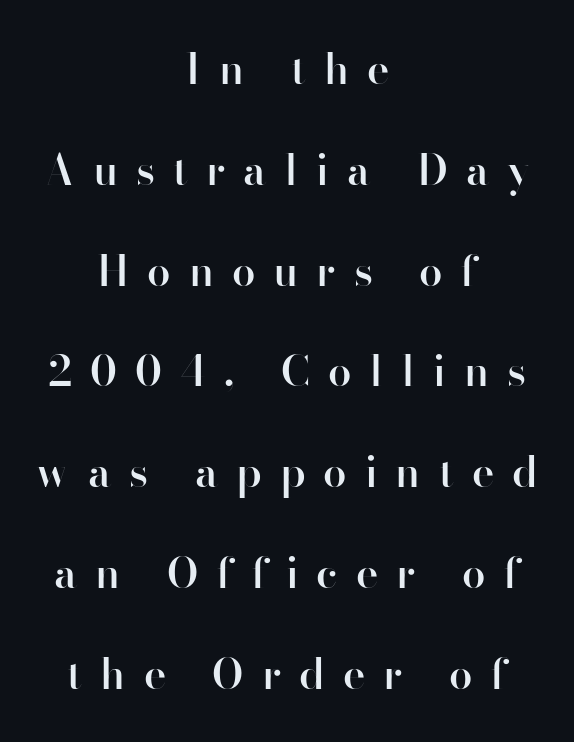
Letterform terminals end flat and unadorned throughout the passage. The lines in this sample share a center point and differ in where they start and stop. Inter-character spacing is expanded well beyond the font's built-in metrics. Rows of type keep a wide berth in the vertical direction. Looks like regular typesetting: each glyph gets only the width it needs.
